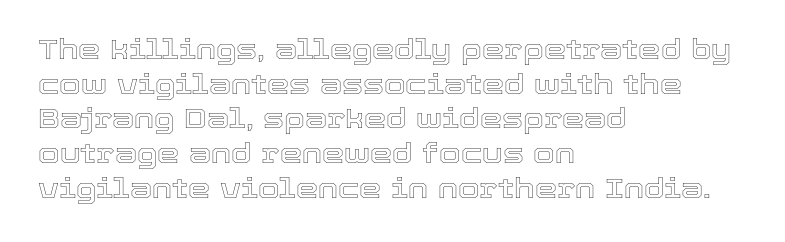
The image shows 28 px text type, upright; set left-aligned, line spacing 1.24x, normal letter spacing, not underlined; a medium x-height.
